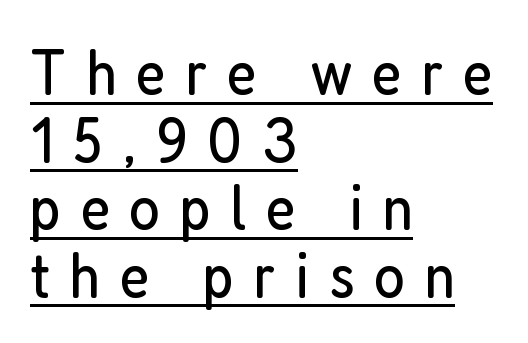
The letters stand straight up with perfectly vertical stems. Here the designer chose a conventional face with non-uniform glyph widths. Letter spacing: wide. Stems and bowls with no extra thickness — not bold. Honestly, the rows look squashed on top of each other. One-word summary of the alignment: left.
